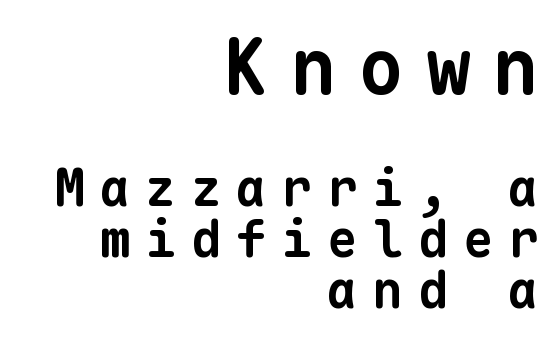
{"serif": "no", "bold": "yes", "weight": "bold", "width": "normal", "stroke_contrast": "low", "x_height": "medium", "monospaced": "yes", "underline": "no", "align": "right", "line_spacing": "tight", "line_spacing_ratio": 1.0, "letter_spacing": "wide", "letter_spacing_em": 0.29, "larger_block": "first", "size_ratio": 1.49, "glyph_px": 76}
